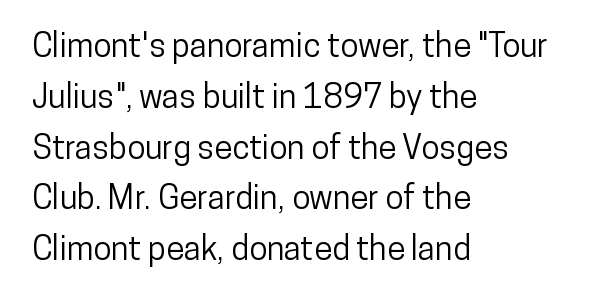
The image shows 33 px condensed sans-serif type, upright; set left-aligned, normal line spacing (1.54x), normal letter spacing, not underlined; low stroke contrast and a medium x-height.
